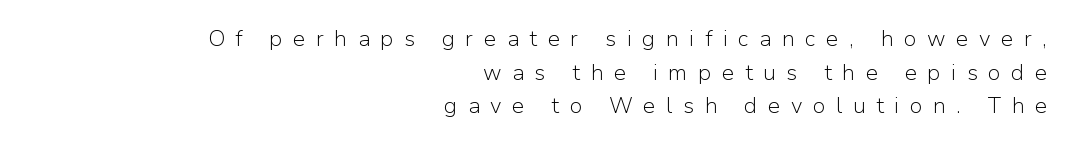
The image shows 22 px text type, upright; set right-aligned, normal line spacing (1.53x), unusually wide letter spacing (+0.48 em), not underlined.
